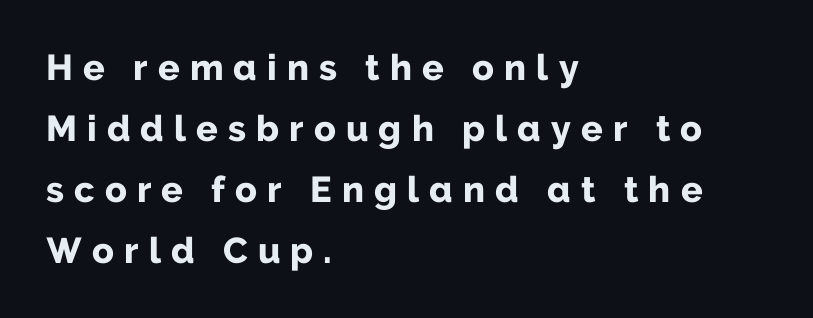
Q: Is the text bold? A: Yes.
Q: Is the text italic (slanted)? A: No, it is upright.
Q: Is the typeface a serif or a sans-serif typeface? A: Sans-serif.
Q: Is the text underlined? A: No.
Q: How is the paragraph aligned? A: Left-aligned.
Q: Is the spacing between letters normal or unusually wide? A: Unusually wide.
Q: Is the spacing between lines tight, normal or loose? A: Normal.
Q: Width (condensed, normal, or wide)? A: Normal.
Q: Stroke contrast? A: Low.
Q: x-height? A: Medium.
Q: Monospaced? A: No.
